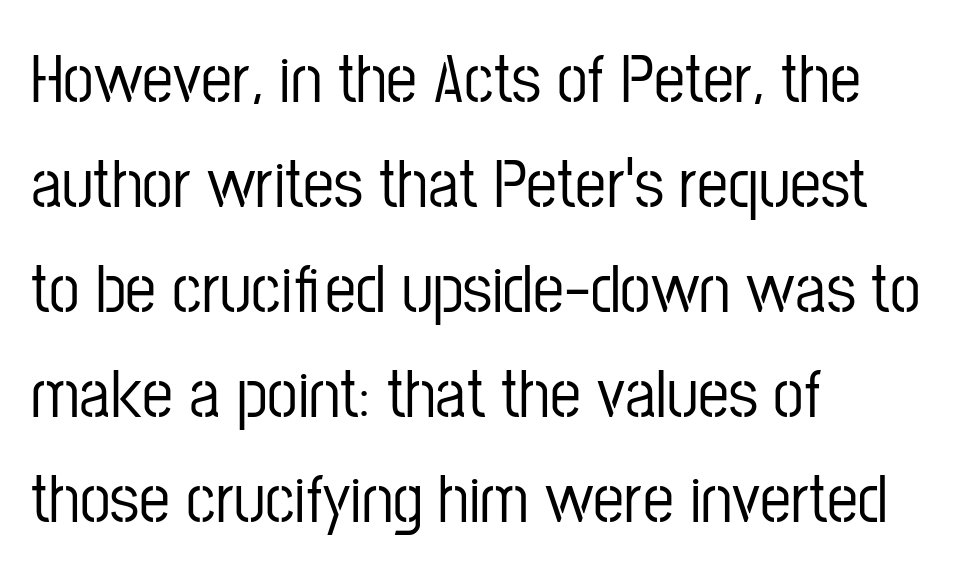
The image shows 69 px condensed sans-serif type, upright; set left-aligned, normal line spacing (1.52x), normal letter spacing, not underlined; low stroke contrast and a medium x-height.
